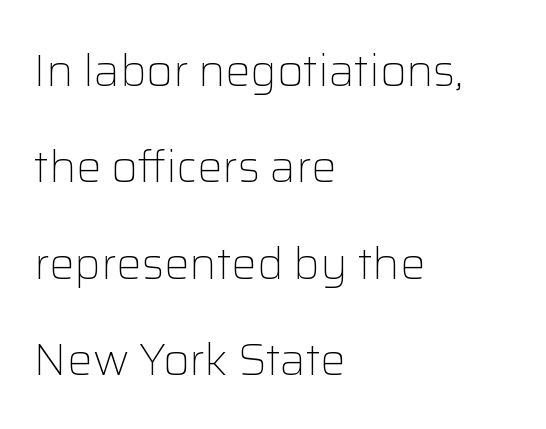
A light-to-regular cut is what we see here. Only glyphs here, with clear space below each row. The glyphs in this specimen are sans serif. The passage is arranged the way most books set body copy — flush left. How are the letters spaced? Ordinarily, with no added tracking.
